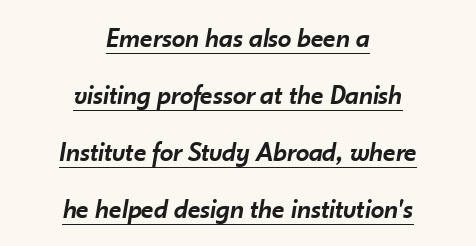
{"italic": "yes", "lean": "right", "slant_degrees": 10, "bold": "semi", "underline": "yes", "align": "center", "line_spacing": "loose", "line_spacing_ratio": 2.11, "letter_spacing": "normal", "letter_spacing_em": 0.0, "glyph_px": 27}
